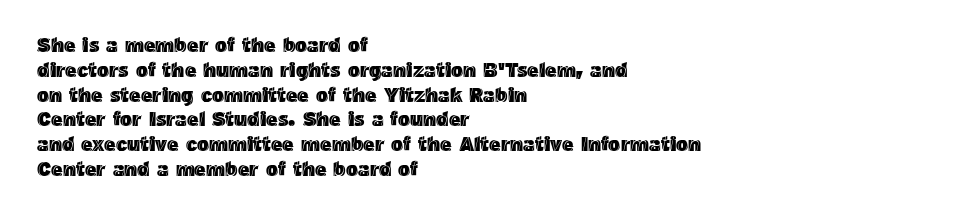
Q: Is the text italic (slanted)? A: No, it is upright.
Q: Is the text underlined? A: No.
Q: How is the paragraph aligned? A: Left-aligned.
Q: Is the spacing between letters normal or unusually wide? A: Normal.
